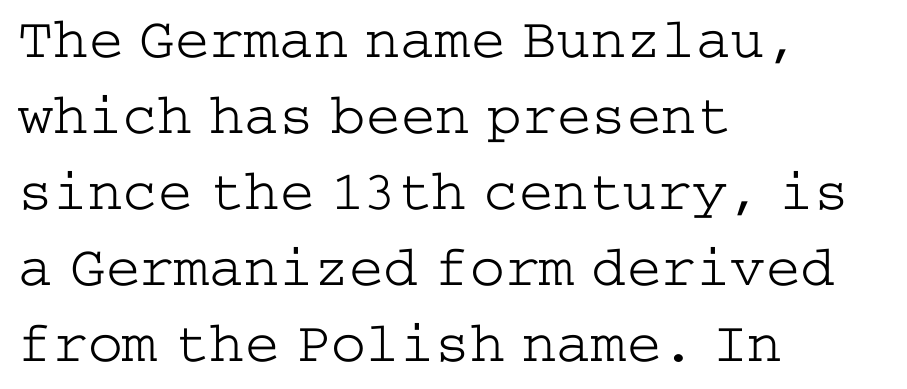
Q: Is the text bold? A: No.
Q: Is the text italic (slanted)? A: No, it is upright.
Q: Is the typeface a serif or a sans-serif typeface? A: Serif.
Q: Is the text underlined? A: No.
Q: How is the paragraph aligned? A: Left-aligned.
Q: Is the spacing between letters normal or unusually wide? A: Normal.
Q: Is the spacing between lines tight, normal or loose? A: Normal.
Q: Width (condensed, normal, or wide)? A: Wide.
Q: Stroke contrast? A: Low.
Q: x-height? A: Medium.
